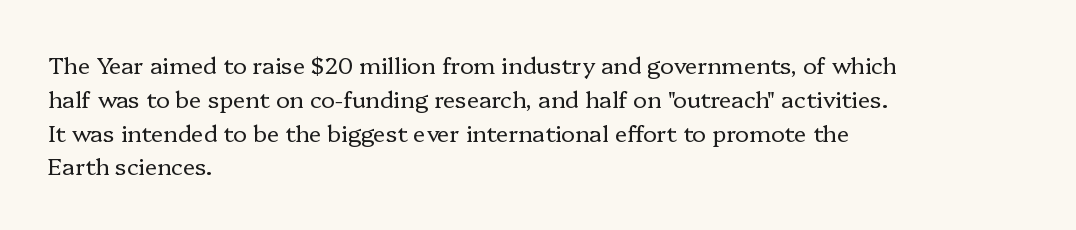
The image shows 23 px text type, upright; set left-aligned, normal line spacing (1.47x), normal letter spacing, not underlined.
